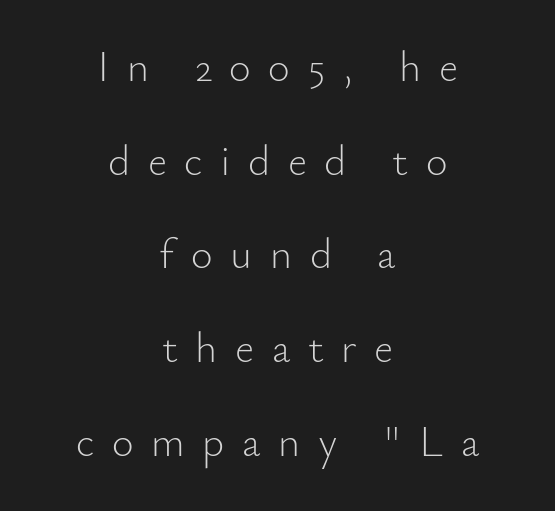
The image shows 42 px light sans-serif type, upright; set centered, loose line spacing (2.23x), unusually wide letter spacing (+0.42 em), not underlined; low stroke contrast and a small x-height.
